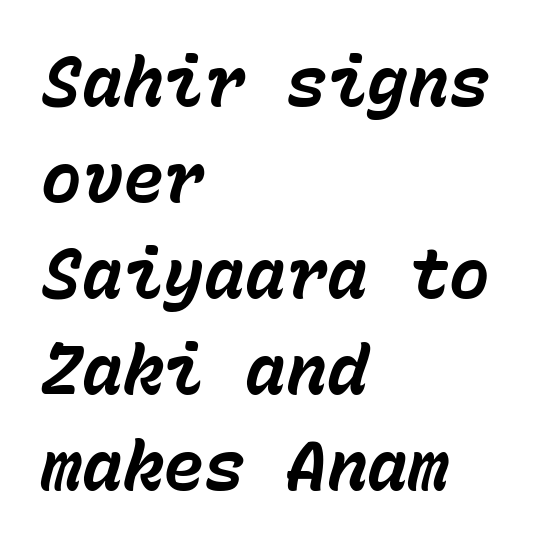
Q: Is the text bold? A: Yes.
Q: Is the text italic (slanted)? A: Yes, it leans right by about 15 degrees.
Q: Is the text underlined? A: No.
Q: How is the paragraph aligned? A: Left-aligned.
Q: Is the spacing between letters normal or unusually wide? A: Normal.
Q: Is the spacing between lines tight, normal or loose? A: Normal.
Q: Width (condensed, normal, or wide)? A: Normal.
Q: Stroke contrast? A: Low.
Q: x-height? A: Medium.
Q: Monospaced? A: Yes.
